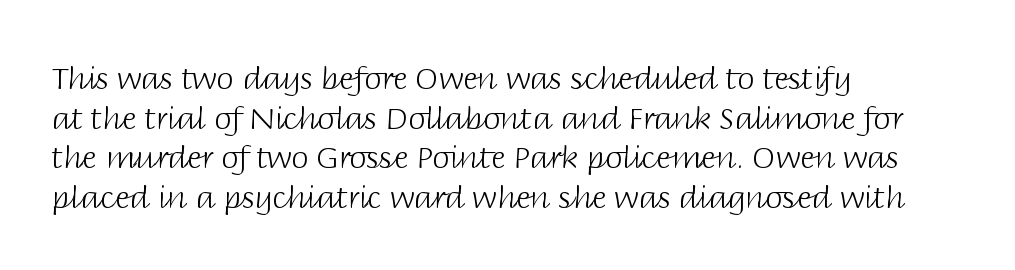
{"serif": "no", "italic": "no", "bold": "no", "weight": "light", "width": "normal", "stroke_contrast": "low", "x_height": "large", "monospaced": "no", "underline": "no", "align": "left", "line_spacing": "normal", "line_spacing_ratio": 1.28, "letter_spacing": "normal", "letter_spacing_em": 0.0, "glyph_px": 31}
